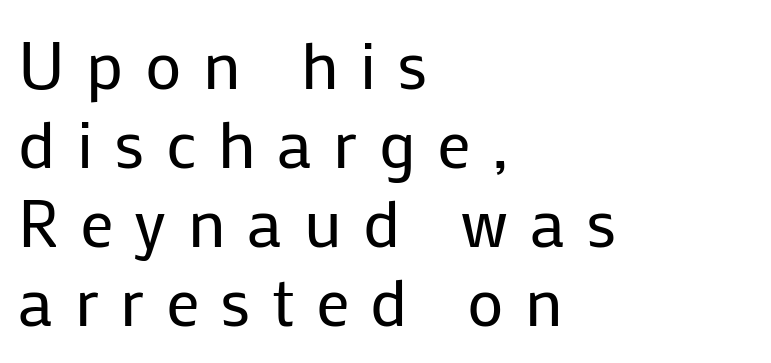
Q: Is the text bold? A: No.
Q: Is the text italic (slanted)? A: No, it is upright.
Q: Is the typeface a serif or a sans-serif typeface? A: Sans-serif.
Q: Is the text underlined? A: No.
Q: How is the paragraph aligned? A: Left-aligned.
Q: Is the spacing between letters normal or unusually wide? A: Unusually wide.
Q: Width (condensed, normal, or wide)? A: Normal.
Q: Stroke contrast? A: Low.
Q: x-height? A: Medium.
Q: Monospaced? A: No.
